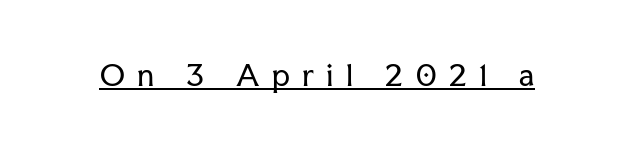
Q: Is the text bold? A: No.
Q: Is the text italic (slanted)? A: No, it is upright.
Q: Is the typeface a serif or a sans-serif typeface? A: Serif.
Q: Is the text underlined? A: Yes.
Q: Is the spacing between letters normal or unusually wide? A: Unusually wide.
Q: Width (condensed, normal, or wide)? A: Normal.
Q: Stroke contrast? A: Low.
Q: x-height? A: Medium.
Q: Monospaced? A: No.
